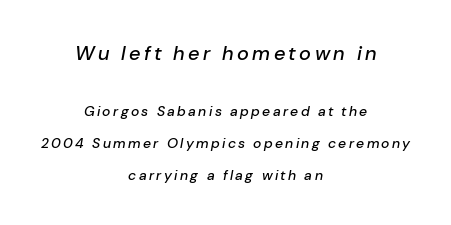
Italic: yes, the glyphs are oblique. The first block has been scaled up relative to the second. The block of text is sparse from top to bottom, with ample space between rows. The strip under each line holds only bare page. In CSS terms this would be text-align: center.
